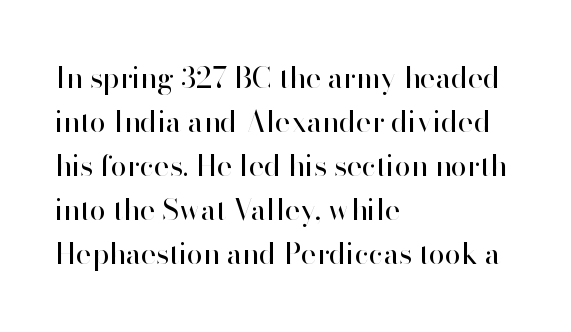
{"serif": "no", "italic": "no", "bold": "no", "weight": "regular", "width": "normal", "stroke_contrast": "high", "x_height": "small", "monospaced": "no", "underline": "no", "align": "left", "line_spacing": "normal", "line_spacing_ratio": 1.52, "letter_spacing": "normal", "letter_spacing_em": 0.0, "glyph_px": 29}
